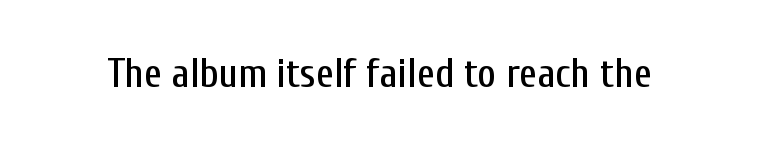
{"serif": "no", "italic": "no", "width": "condensed", "stroke_contrast": "low", "x_height": "medium", "monospaced": "no", "underline": "no", "letter_spacing": "normal", "letter_spacing_em": 0.0, "glyph_px": 40}
